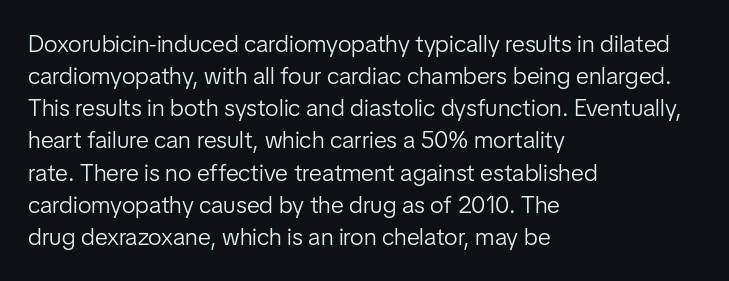
The strip under each line holds only bare page. You could call the tracking neutral — neither tight nor loose. Where is the straight margin? On the left. Upright lettering throughout. The weight tops out at a normal text grade.
